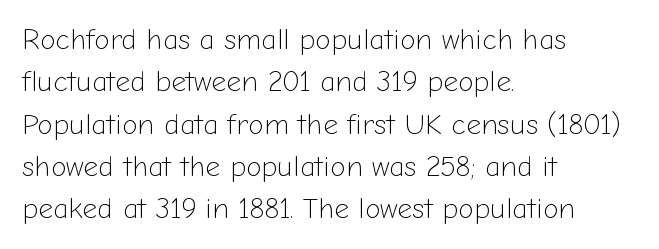
{"serif": "no", "italic": "no", "bold": "no", "weight": "light", "width": "normal", "stroke_contrast": "low", "x_height": "medium", "monospaced": "no", "underline": "no", "align": "left", "line_spacing": "normal", "line_spacing_ratio": 1.46, "letter_spacing": "normal", "letter_spacing_em": 0.0, "glyph_px": 29}
